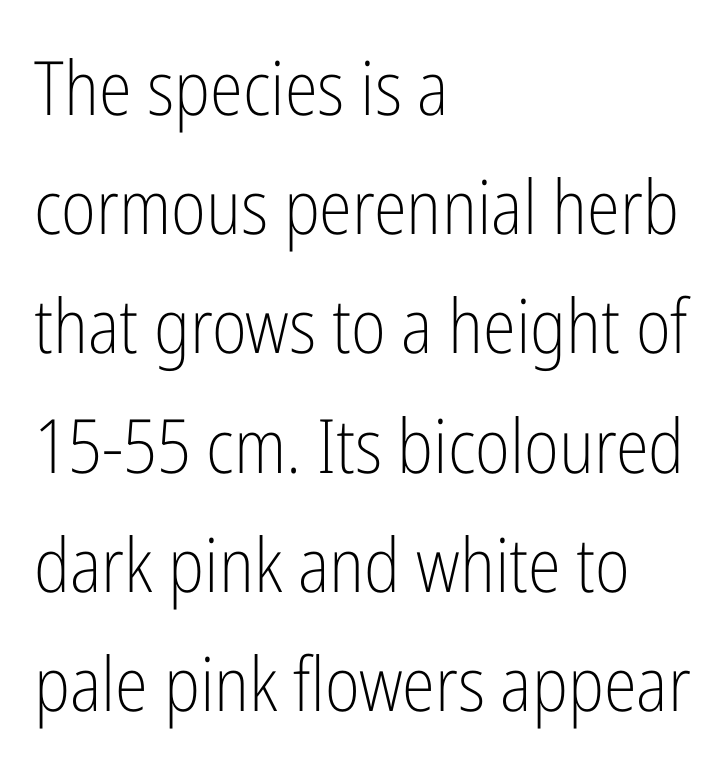
When letters stand straight like this, we call the style roman or upright. Bold? No — there's no thickening of the strokes. In terms of leading, this rendering sits right in the middle. Note the varied advance widths — an 'i' is clearly narrower than an 'm'.
